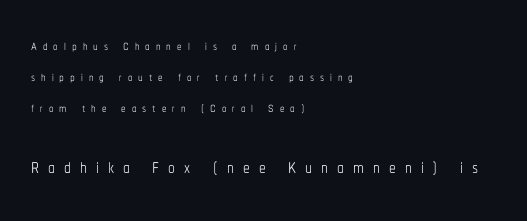
{"italic": "no", "bold": "no", "underline": "no", "align": "left", "line_spacing_ratio": 1.71, "letter_spacing": "wide", "letter_spacing_em": 0.33, "larger_block": "second", "size_ratio": 1.5, "glyph_px": 27}
